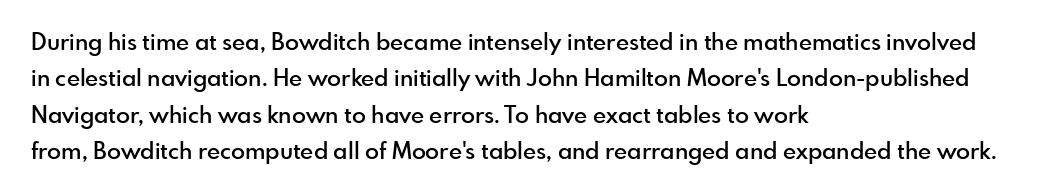
The paragraph shown leans on its left margin. Baseline-to-baseline distance is the conventional proportion of letter height. Check under the words: just untouched page. How are the letters spaced? Ordinarily, with no added tracking.
